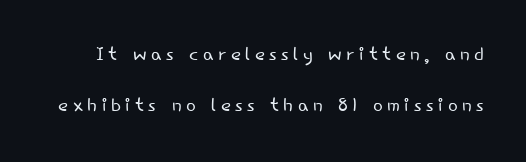
Italic: no, the glyphs are upright roman. The baseline area is clear. This block would shrink considerably if given ordinary leading; it's expanded now. Think standard paragraph weight, or any step lighter than that.
